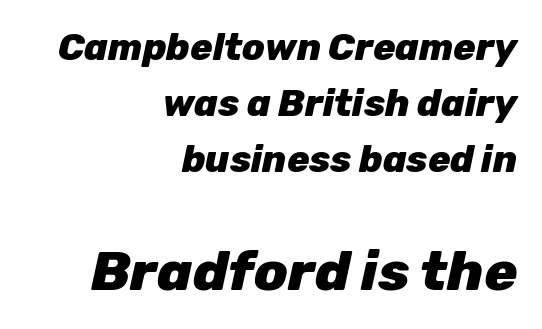
Is there much room between lines? A standard amount, neither cramped nor airy. Compared with typical body copy, the letter spacing here is the same. A student would call this right alignment; a typographer would say flush right, rag left. In terms of posture, this sample is oblique. A clean baseline with only descenders dipping below it.
